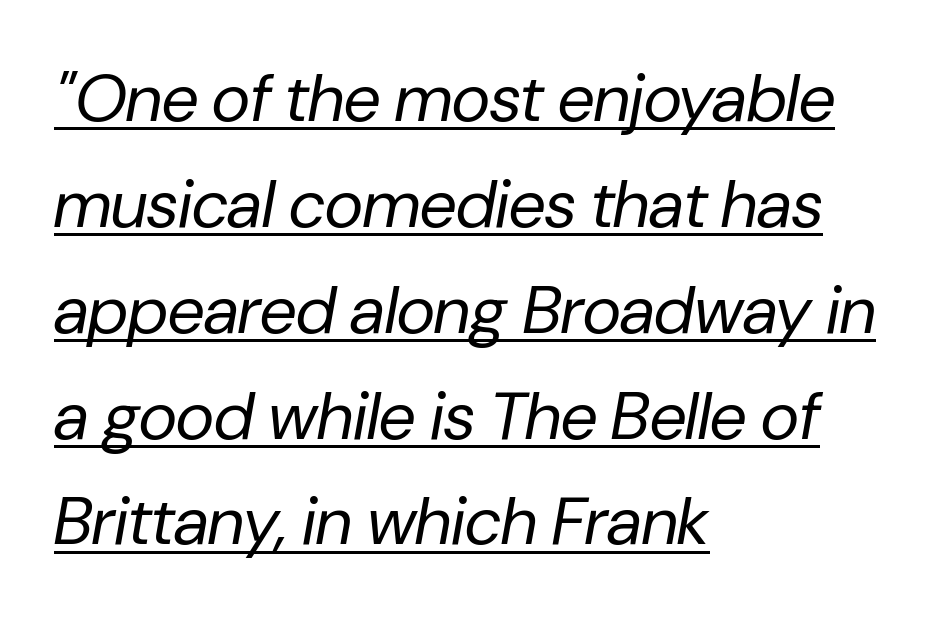
The face used here is proportionally spaced, like ordinary book or web type. The typeface has the unassuming heft of standard copy or less. The rendering applies a slant to the glyphs. The typesetter chose a ragged-right arrangement here.
